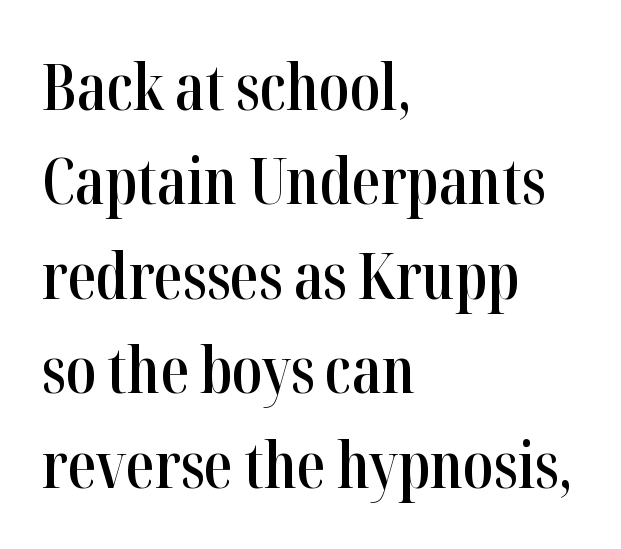
The image shows 63 px semibold, condensed serif type, upright; set left-aligned, normal line spacing (1.5x), normal letter spacing, not underlined; high stroke contrast and a medium x-height.
